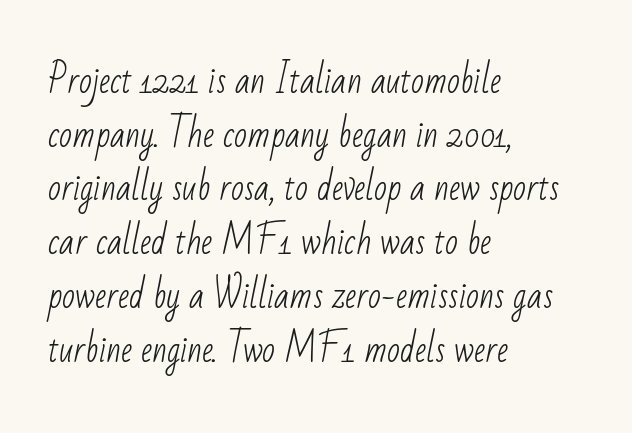
There is no visible air inserted between adjacent glyphs. Type style note: lacks serifs. These lines stack with their left ends in a neat column. The strokes are not fattened; the text isn't bold.
